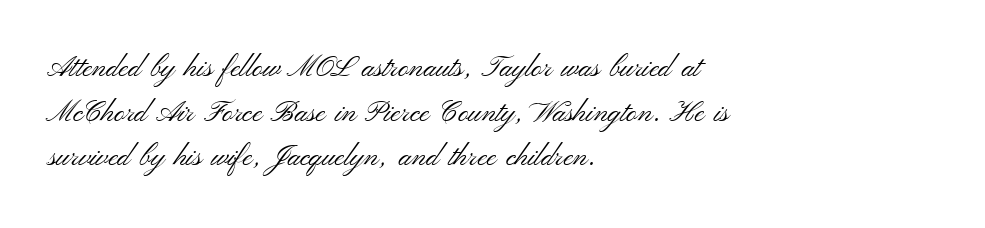
Q: Is the text bold? A: No.
Q: Is the text italic (slanted)? A: Yes.
Q: Is the typeface a serif or a sans-serif typeface? A: Sans-serif.
Q: Is the text underlined? A: No.
Q: How is the paragraph aligned? A: Left-aligned.
Q: Is the spacing between letters normal or unusually wide? A: Normal.
Q: Is the spacing between lines tight, normal or loose? A: Normal.
Q: Width (condensed, normal, or wide)? A: Wide.
Q: Stroke contrast? A: Medium.
Q: x-height? A: Small.
Q: Monospaced? A: No.
